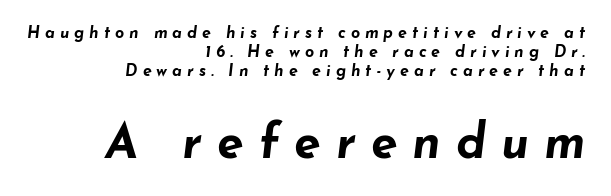
Q: Is the text bold? A: Yes.
Q: Is the text italic (slanted)? A: Yes, it leans right by about 7 degrees.
Q: Is the text underlined? A: No.
Q: How is the paragraph aligned? A: Right-aligned.
Q: Is the spacing between letters normal or unusually wide? A: Unusually wide.
Q: Which block of text is set in a larger size, the first (top) or the second (bottom)? A: The second (bottom) one.
Q: Width (condensed, normal, or wide)? A: Wide.
Q: Stroke contrast? A: Low.
Q: x-height? A: Small.
Q: Monospaced? A: No.
